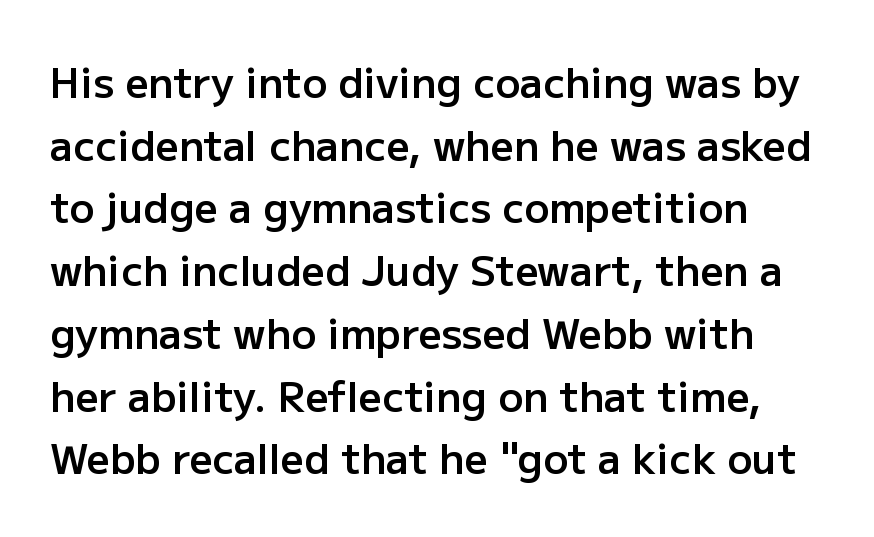
{"serif": "no", "italic": "no", "bold": "semi", "weight": "semibold", "width": "normal", "stroke_contrast": "low", "x_height": "medium", "monospaced": "no", "underline": "no", "line_spacing": "normal", "line_spacing_ratio": 1.53, "letter_spacing": "normal", "letter_spacing_em": 0.0, "glyph_px": 41}
